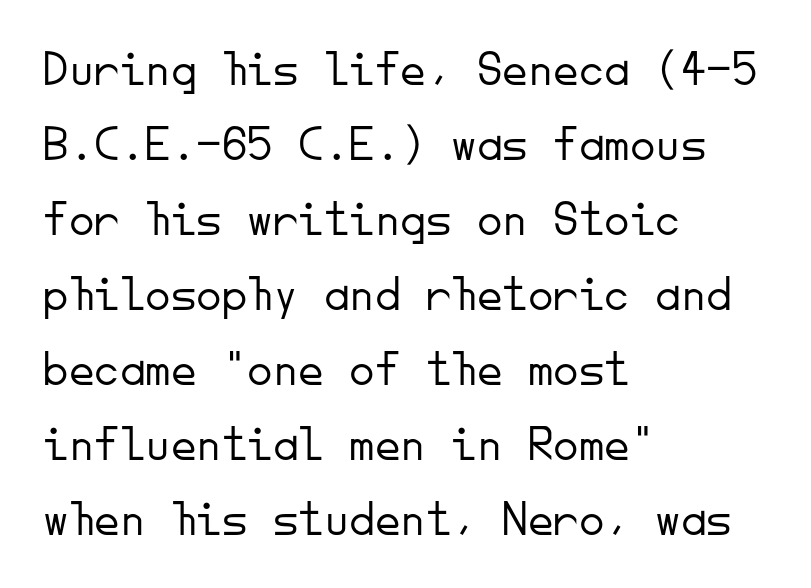
Q: Is the text bold? A: No.
Q: Is the text italic (slanted)? A: No, it is upright.
Q: Is the typeface a serif or a sans-serif typeface? A: Sans-serif.
Q: Is the text underlined? A: No.
Q: How is the paragraph aligned? A: Left-aligned.
Q: Is the spacing between letters normal or unusually wide? A: Normal.
Q: Is the spacing between lines tight, normal or loose? A: Normal.
Q: Width (condensed, normal, or wide)? A: Normal.
Q: Stroke contrast? A: Low.
Q: x-height? A: Small.
Q: Monospaced? A: Yes.
